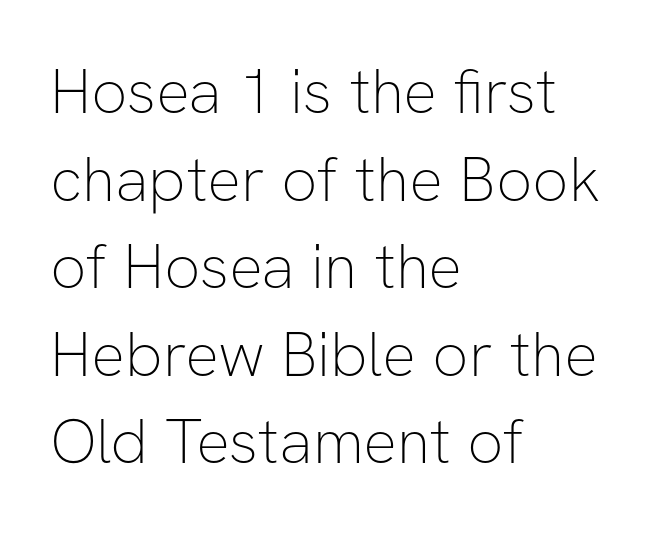
A bare baseline throughout the passage. A sans-serif font was chosen for this passage. Summary of vertical rhythm: regular, with standard interline spacing. The line texture is even and compact thanks to regular tracking. These lines are rendered in a variable-pitch font.
